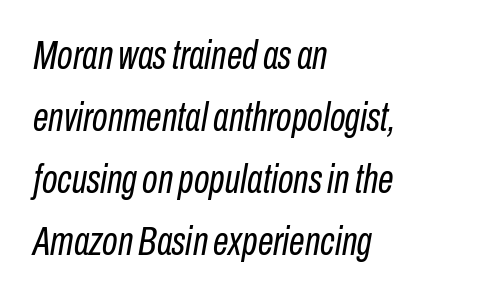
The face used here is proportionally spaced, like ordinary book or web type. Glance below the letters and you will spot only blank space. Letters have the restrained weight of plain body copy at most. Yep, that's italic — everything's leaning.
